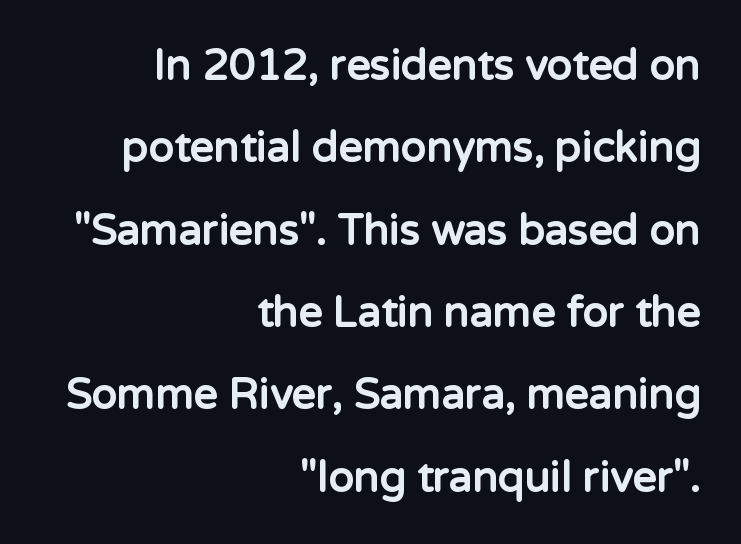
Typesetter's note: full bold, strokes at maximum text heaviness. Look at the bottom of the vertical strokes: they stop flat, with no serifs. The words here are not underlined. Teacher's note: observe the even right margin — that is flush-right alignment.
